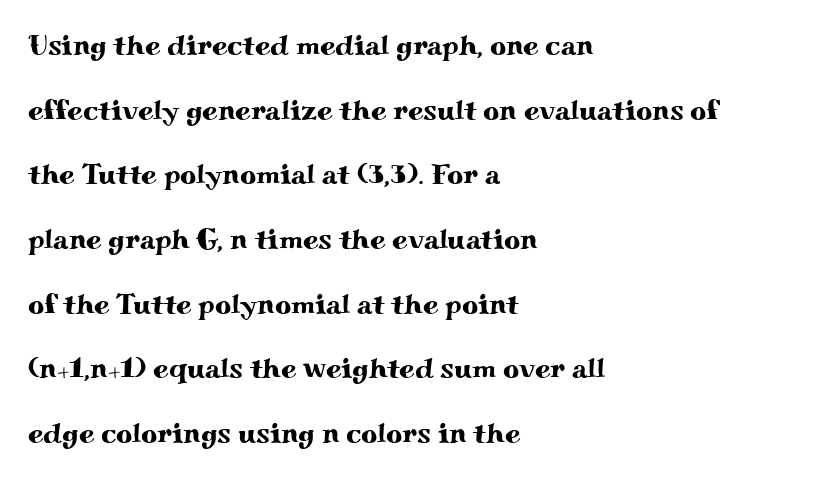
Any mark beneath the type? The region is blank. This sample trades compactness for vertical openness between lines. Here the designer chose a conventional face with non-uniform glyph widths. You can tell from the footed stems that serif type was used.
